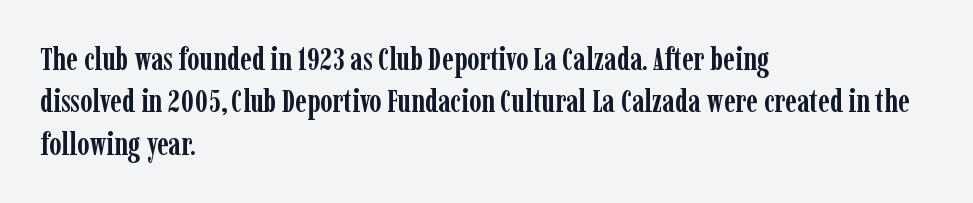
The leading is moderate, giving the passage an even texture. Compared with a centered layout, this one pins lines to the left instead. The horizontal fit of the characters is conventional and even. The passage shown is emphatically bold. Proportional: the letters do not fall into vertical columns.
